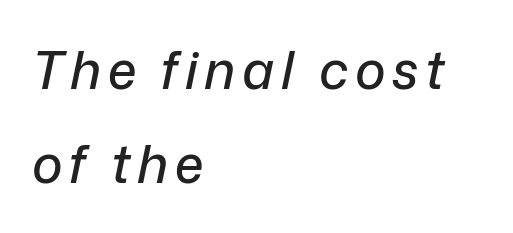
The image shows 52 px text type, italic (leaning right); set left-aligned, line spacing 1.81x, not underlined; low stroke contrast and a medium x-height.
